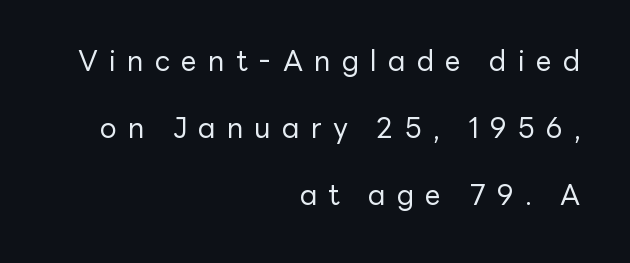
Q: Is the text bold? A: No.
Q: Is the text italic (slanted)? A: No, it is upright.
Q: Is the typeface a serif or a sans-serif typeface? A: Sans-serif.
Q: Is the text underlined? A: No.
Q: How is the paragraph aligned? A: Right-aligned.
Q: Is the spacing between letters normal or unusually wide? A: Unusually wide.
Q: Is the spacing between lines tight, normal or loose? A: Loose.
Q: Width (condensed, normal, or wide)? A: Normal.
Q: Stroke contrast? A: Low.
Q: x-height? A: Medium.
Q: Monospaced? A: No.
